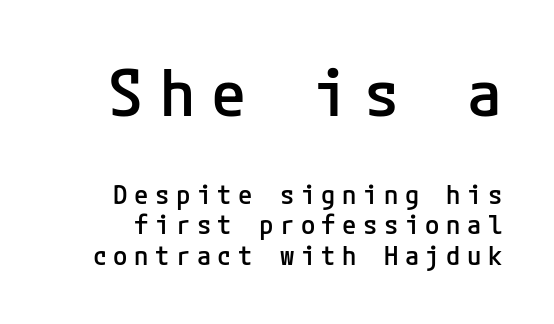
{"serif": "no", "italic": "no", "bold": "semi", "weight": "semibold", "width": "normal", "stroke_contrast": "low", "x_height": "medium", "underline": "no", "line_spacing_ratio": 1.17, "letter_spacing": "wide", "letter_spacing_em": 0.25, "larger_block": "first", "size_ratio": 2.46, "glyph_px": 64}
